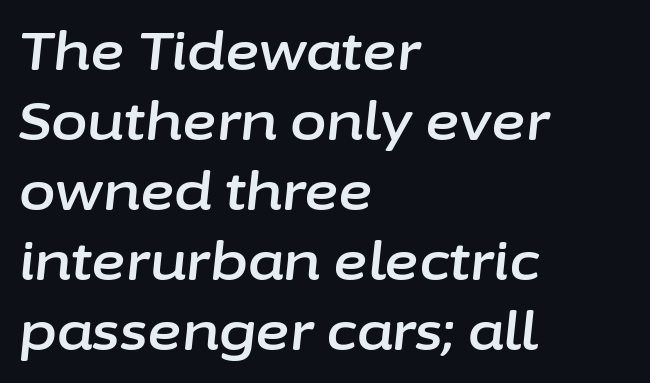
Q: Is the text italic (slanted)? A: Yes, it leans right by about 6 degrees.
Q: Is the text underlined? A: No.
Q: How is the paragraph aligned? A: Left-aligned.
Q: Is the spacing between letters normal or unusually wide? A: Normal.
Q: Is the spacing between lines tight, normal or loose? A: Normal.
Q: Width (condensed, normal, or wide)? A: Normal.
Q: Stroke contrast? A: Low.
Q: x-height? A: Medium.
Q: Monospaced? A: No.
